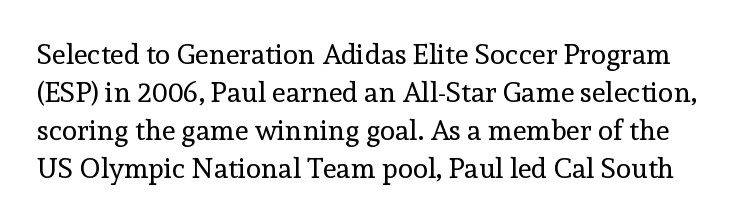
Q: Is the text bold? A: No.
Q: Is the text italic (slanted)? A: No, it is upright.
Q: Is the typeface a serif or a sans-serif typeface? A: Serif.
Q: Is the text underlined? A: No.
Q: Is the spacing between letters normal or unusually wide? A: Normal.
Q: Is the spacing between lines tight, normal or loose? A: Normal.
Q: Width (condensed, normal, or wide)? A: Normal.
Q: x-height? A: Medium.
Q: Monospaced? A: No.
